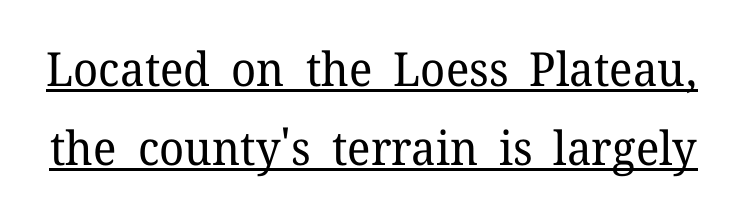
The image shows 47 px regular-weight serif type, upright; set normal line spacing (1.68x), normal letter spacing, underlined; low stroke contrast and a medium x-height.
